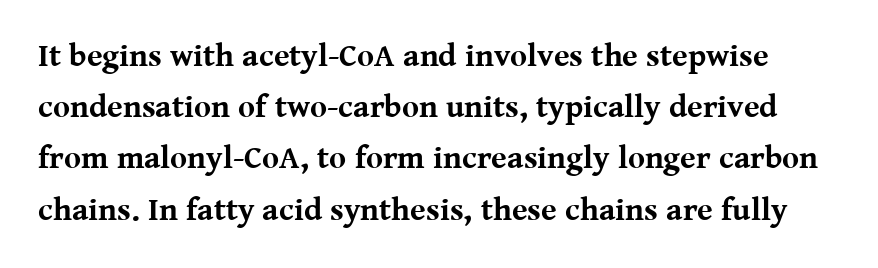
Q: Is the text bold? A: Yes.
Q: Is the text italic (slanted)? A: No, it is upright.
Q: Is the typeface a serif or a sans-serif typeface? A: Serif.
Q: Is the text underlined? A: No.
Q: Is the spacing between letters normal or unusually wide? A: Normal.
Q: Is the spacing between lines tight, normal or loose? A: Normal.
Q: Width (condensed, normal, or wide)? A: Normal.
Q: Stroke contrast? A: Medium.
Q: x-height? A: Medium.
Q: Monospaced? A: No.
